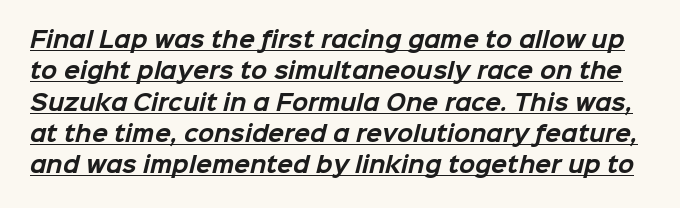
Q: Is the text bold? A: Yes.
Q: Is the text underlined? A: Yes.
Q: Is the spacing between letters normal or unusually wide? A: Normal.
Q: Is the spacing between lines tight, normal or loose? A: Normal.
